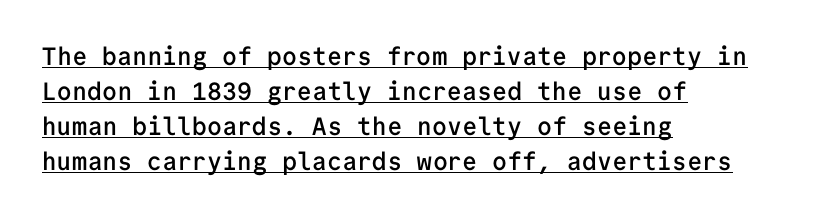
The image shows 25 px text type, upright; set left-aligned, normal line spacing (1.4x), normal letter spacing, underlined.
